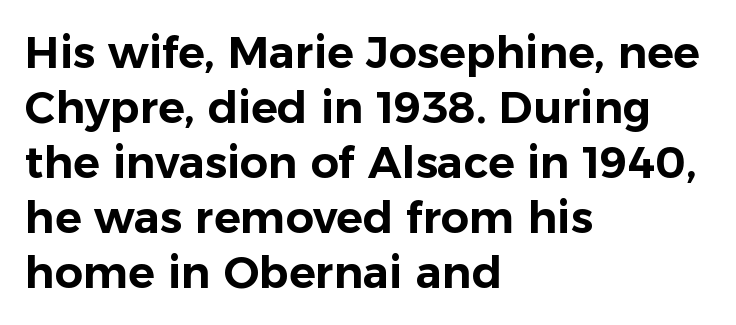
In terms of posture, this sample is upright. No feet cap the strokes, marking this as sans-serif type. The passage shown is not underscored anywhere. Characters follow at the spacing the type designer built in.
